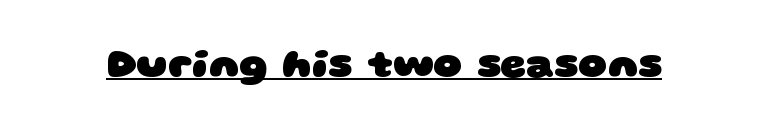
{"serif": "no", "bold": "yes", "weight": "heavy", "width": "wide", "stroke_contrast": "low", "x_height": "large", "monospaced": "no", "underline": "yes", "letter_spacing": "normal", "letter_spacing_em": 0.0, "glyph_px": 40}
